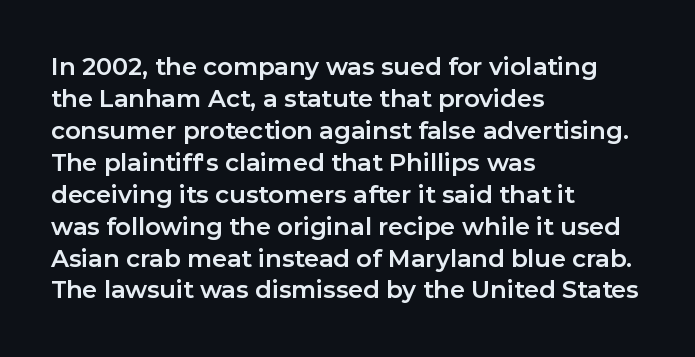
The image shows 24 px bold type, upright; set left-aligned, normal line spacing (1.33x), normal letter spacing, not underlined.
